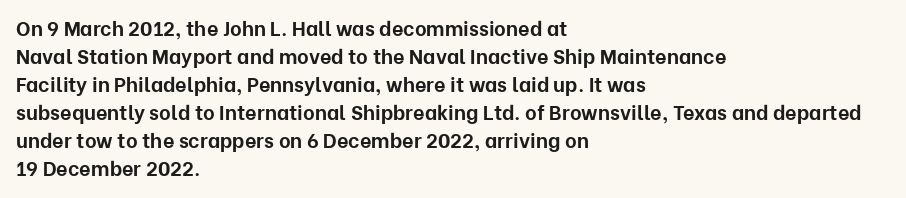
Q: Is the text bold? A: Yes.
Q: Is the text italic (slanted)? A: No, it is upright.
Q: Is the text underlined? A: No.
Q: How is the paragraph aligned? A: Left-aligned.
Q: Is the spacing between letters normal or unusually wide? A: Normal.
Q: Is the spacing between lines tight, normal or loose? A: Normal.
